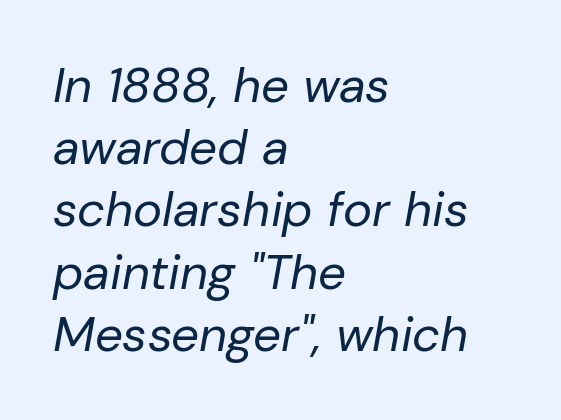
In terms of leading, this rendering sits right in the middle. Words appear dense and cohesive because spacing is normal. Just letters on the line, the space beneath them empty. The lines are quadded left.
